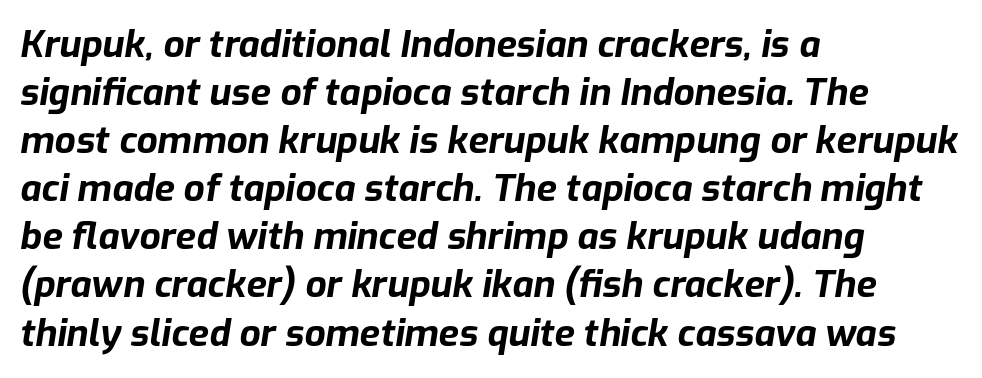
Notice how descenders clear the ascenders below comfortably — that's standard leading. The letters advance in unequal steps, a hallmark of proportional type. Is the block centered? No — it sits flush against the left margin. The letters sit at their default tracking, neither squeezed nor spread. Rule under the text: the space is simply empty. There's an unmistakable incline to the writing here.
